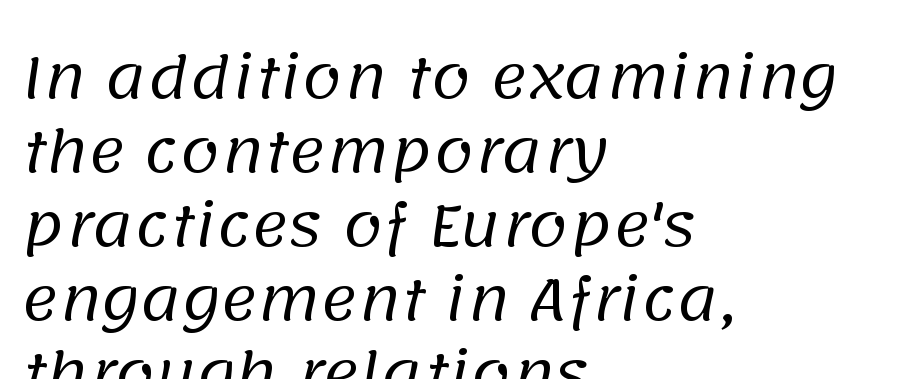
{"serif": "no", "bold": "no", "weight": "regular", "width": "normal", "stroke_contrast": "low", "x_height": "large", "monospaced": "no", "underline": "no", "align": "left", "line_spacing": "normal", "line_spacing_ratio": 1.3, "letter_spacing": "normal", "letter_spacing_em": 0.0, "glyph_px": 57}
